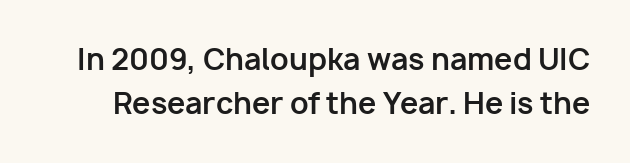
Q: Is the text bold? A: Yes.
Q: Is the text italic (slanted)? A: No, it is upright.
Q: Is the typeface a serif or a sans-serif typeface? A: Sans-serif.
Q: Is the text underlined? A: No.
Q: Is the spacing between letters normal or unusually wide? A: Normal.
Q: Is the spacing between lines tight, normal or loose? A: Normal.
Q: Width (condensed, normal, or wide)? A: Normal.
Q: Stroke contrast? A: Low.
Q: x-height? A: Medium.
Q: Monospaced? A: No.
